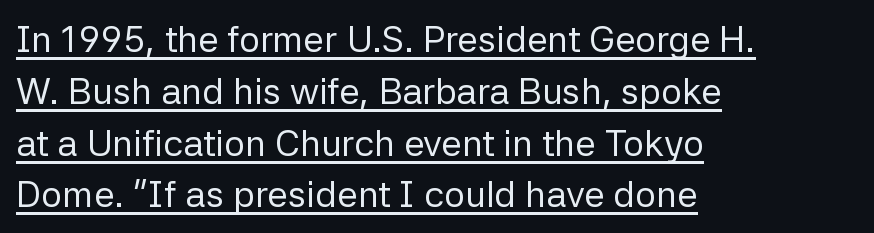
Q: Is the text bold? A: No.
Q: Is the text italic (slanted)? A: No, it is upright.
Q: Is the typeface a serif or a sans-serif typeface? A: Sans-serif.
Q: Is the text underlined? A: Yes.
Q: How is the paragraph aligned? A: Left-aligned.
Q: Is the spacing between letters normal or unusually wide? A: Normal.
Q: Is the spacing between lines tight, normal or loose? A: Normal.
Q: Width (condensed, normal, or wide)? A: Normal.
Q: Stroke contrast? A: Low.
Q: x-height? A: Medium.
Q: Monospaced? A: No.
